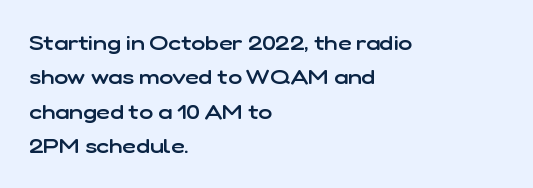
Quick note: interline space is typical. Left-aligned paragraph, ragged on the right. The font is running at a semibold setting, under full bold. Words float on clear page, feet unadorned. Short note: letters normally spaced.
